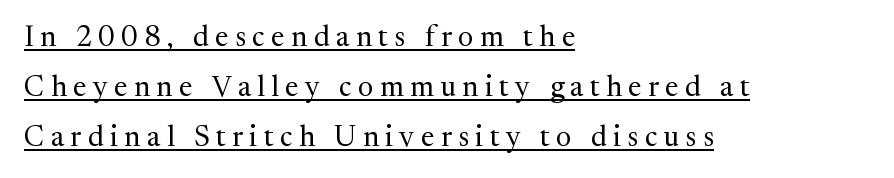
{"serif": "yes", "italic": "no", "bold": "no", "weight": "regular", "width": "normal", "stroke_contrast": "medium", "x_height": "medium", "monospaced": "no", "underline": "yes", "align": "left", "line_spacing_ratio": 1.72, "letter_spacing": "wide", "letter_spacing_em": 0.22, "glyph_px": 29}
